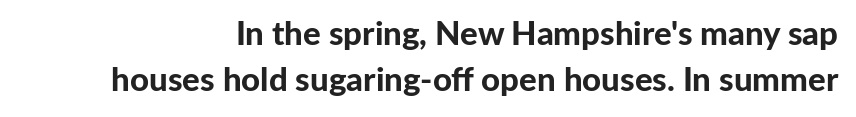
Q: Is the text bold? A: Yes.
Q: Is the text italic (slanted)? A: No, it is upright.
Q: Is the typeface a serif or a sans-serif typeface? A: Sans-serif.
Q: Is the text underlined? A: No.
Q: Is the spacing between letters normal or unusually wide? A: Normal.
Q: Is the spacing between lines tight, normal or loose? A: Normal.
Q: Width (condensed, normal, or wide)? A: Normal.
Q: Stroke contrast? A: Low.
Q: x-height? A: Medium.
Q: Monospaced? A: No.
